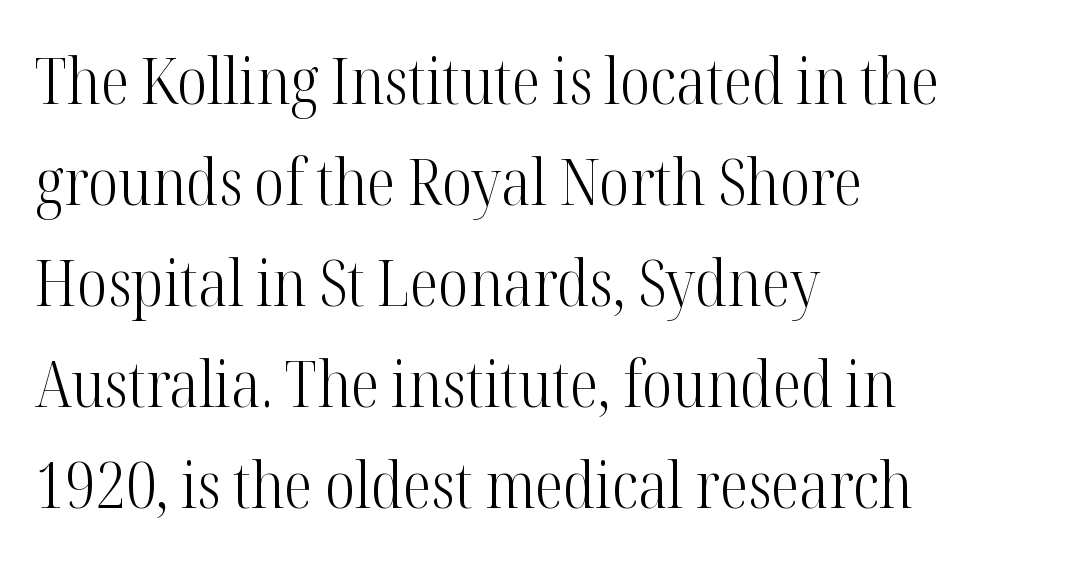
{"serif": "yes", "italic": "no", "bold": "no", "weight": "light", "width": "condensed", "stroke_contrast": "high", "x_height": "medium", "monospaced": "no", "underline": "no", "align": "left", "line_spacing": "normal", "line_spacing_ratio": 1.58, "letter_spacing": "normal", "letter_spacing_em": 0.0, "glyph_px": 64}
